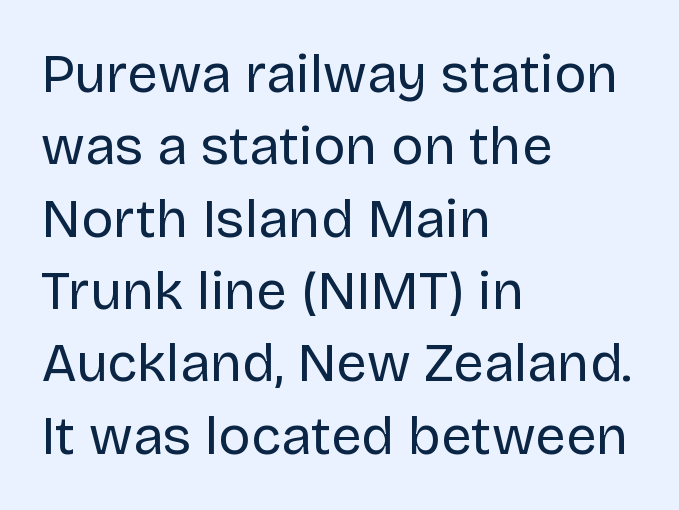
The image shows 54 px regular-weight sans-serif type, upright; set left-aligned, normal line spacing (1.34x), normal letter spacing, not underlined; low stroke contrast and a large x-height.
